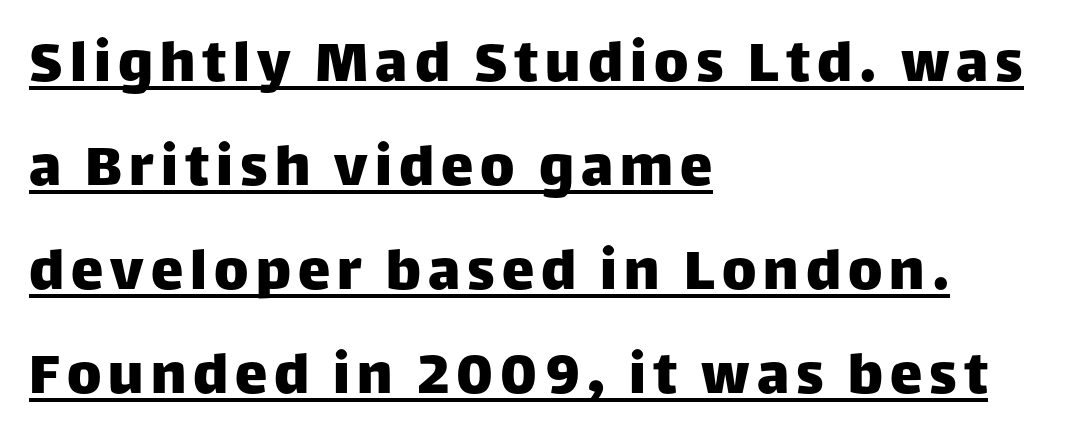
Q: Is the text italic (slanted)? A: No, it is upright.
Q: Is the typeface a serif or a sans-serif typeface? A: Sans-serif.
Q: Is the text underlined? A: Yes.
Q: How is the paragraph aligned? A: Left-aligned.
Q: Is the spacing between lines tight, normal or loose? A: Normal.
Q: Width (condensed, normal, or wide)? A: Normal.
Q: Stroke contrast? A: Low.
Q: x-height? A: Large.
Q: Monospaced? A: No.
